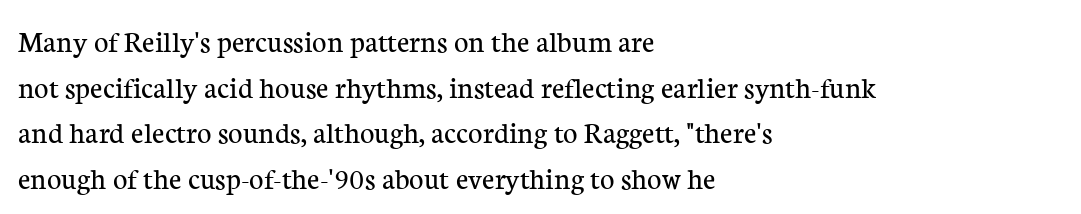
The image shows 31 px regular-weight serif type, upright; set left-aligned, normal line spacing (1.47x), normal letter spacing, not underlined; low stroke contrast and a medium x-height.
